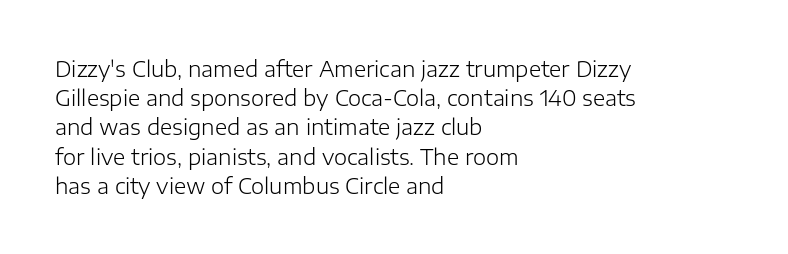
Tracking here is standard; glyphs follow each other at the usual distance. Heft: none added — not bold. These lines are set flush left with a ragged right edge. The letters stand straight up with perfectly vertical stems. Has an underline been added? It has not.
